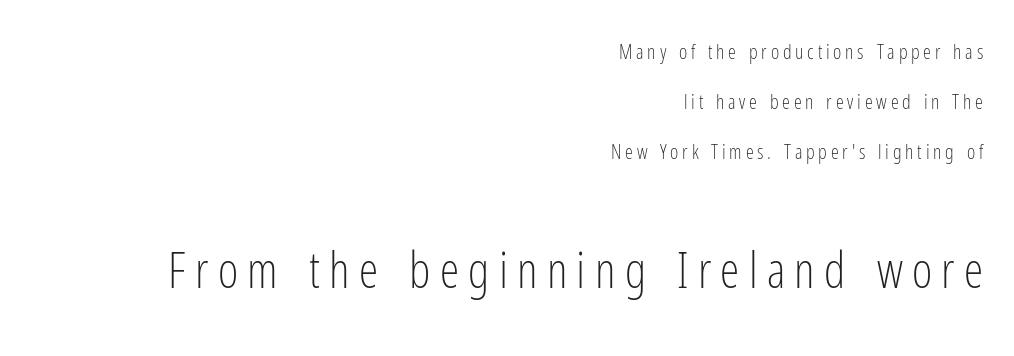
Q: Is the text bold? A: No.
Q: Is the text italic (slanted)? A: No, it is upright.
Q: Is the typeface a serif or a sans-serif typeface? A: Sans-serif.
Q: Is the text underlined? A: No.
Q: How is the paragraph aligned? A: Right-aligned.
Q: Is the spacing between lines tight, normal or loose? A: Loose.
Q: Which block of text is set in a larger size, the first (top) or the second (bottom)? A: The second (bottom) one.
Q: Width (condensed, normal, or wide)? A: Condensed.
Q: Stroke contrast? A: Low.
Q: x-height? A: Medium.
Q: Monospaced? A: No.
